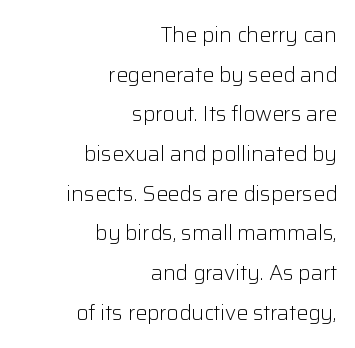
{"italic": "no", "bold": "no", "underline": "no", "align": "right", "line_spacing_ratio": 1.89, "letter_spacing": "normal", "letter_spacing_em": 0.0, "glyph_px": 21}
